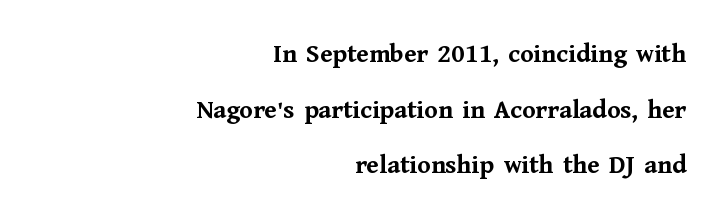
The image shows 27 px bold type, upright; set right-aligned, loose line spacing (2.06x), normal letter spacing, not underlined.
